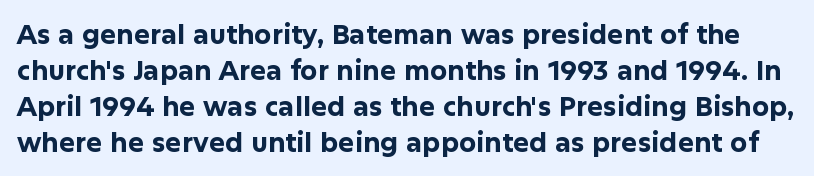
The image shows 27 px bold type, upright; set normal line spacing (1.33x), normal letter spacing, not underlined.
